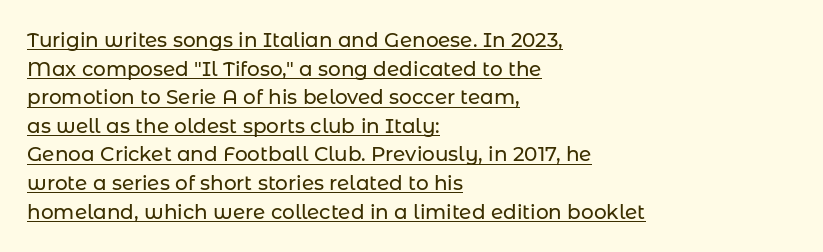
{"italic": "no", "underline": "yes", "align": "left", "line_spacing": "normal", "line_spacing_ratio": 1.43, "letter_spacing": "normal", "letter_spacing_em": 0.0, "glyph_px": 20}
